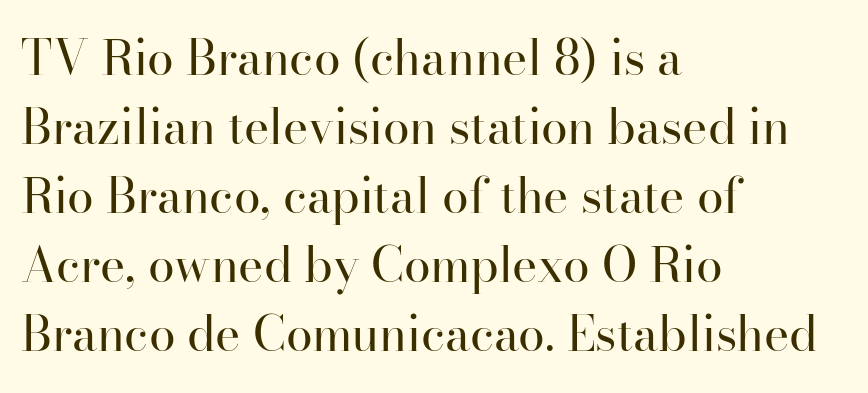
{"serif": "yes", "italic": "no", "bold": "no", "weight": "regular", "width": "normal", "stroke_contrast": "high", "x_height": "small", "monospaced": "no", "underline": "no", "align": "left", "line_spacing": "normal", "line_spacing_ratio": 1.44, "letter_spacing": "normal", "letter_spacing_em": 0.0, "glyph_px": 48}
